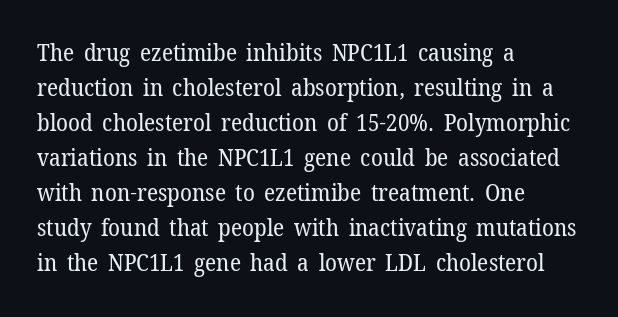
The image shows 24 px text type, upright; set left-aligned, normal line spacing (1.46x), normal letter spacing, not underlined.
